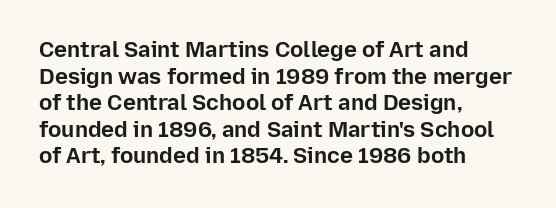
{"italic": "no", "bold": "yes", "underline": "no", "align": "left", "line_spacing_ratio": 1.21, "letter_spacing": "normal", "letter_spacing_em": 0.0, "glyph_px": 22}
